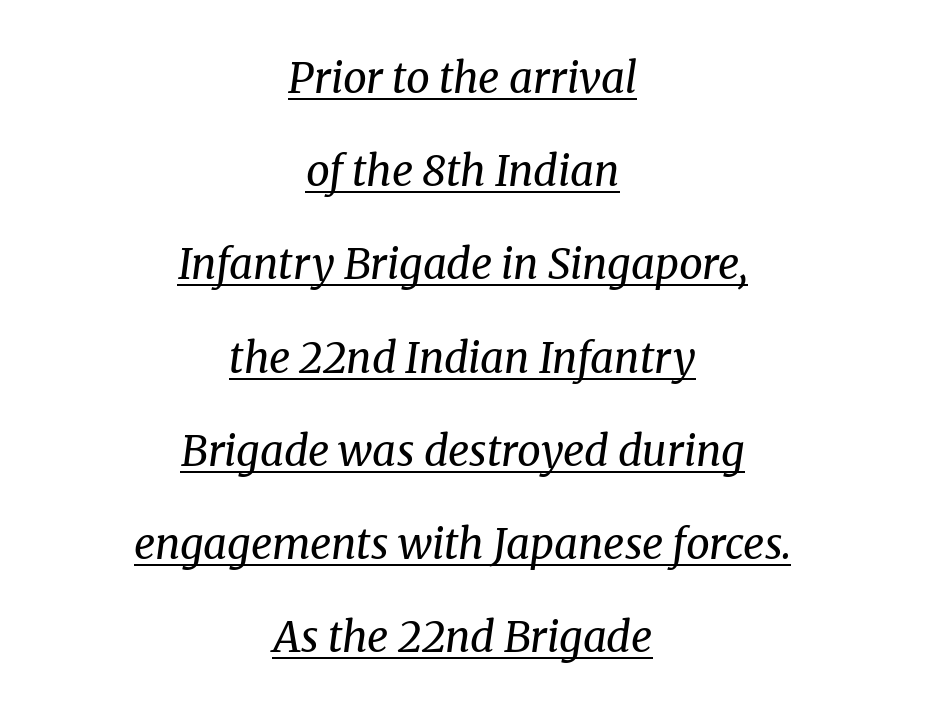
The image shows 42 px regular-weight serif type, italic (leaning right); set centered, loose line spacing (2.22x), normal letter spacing, underlined; medium stroke contrast and a medium x-height.
